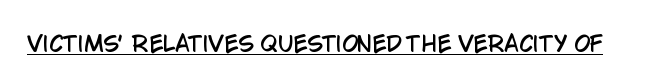
Students, note that the glyphs here touch the page at normal intervals. Does a line run under the words? Yes, clearly. Designer's note — italics off, roman on.
